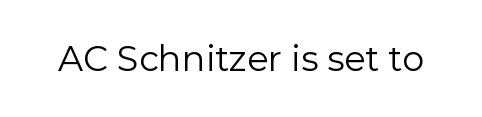
Q: Is the text bold? A: No.
Q: Is the text italic (slanted)? A: No, it is upright.
Q: Is the typeface a serif or a sans-serif typeface? A: Sans-serif.
Q: Is the text underlined? A: No.
Q: Is the spacing between letters normal or unusually wide? A: Normal.
Q: Width (condensed, normal, or wide)? A: Normal.
Q: x-height? A: Medium.
Q: Monospaced? A: No.
